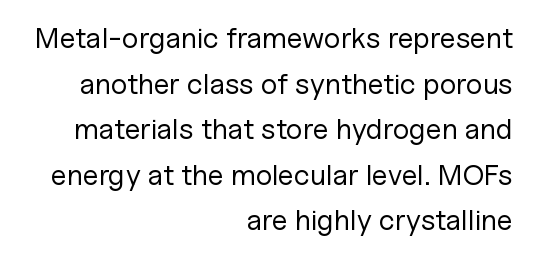
Q: Is the text bold? A: No.
Q: Is the text italic (slanted)? A: No, it is upright.
Q: Is the typeface a serif or a sans-serif typeface? A: Sans-serif.
Q: Is the text underlined? A: No.
Q: How is the paragraph aligned? A: Right-aligned.
Q: Is the spacing between letters normal or unusually wide? A: Normal.
Q: Is the spacing between lines tight, normal or loose? A: Normal.
Q: Width (condensed, normal, or wide)? A: Normal.
Q: Stroke contrast? A: Low.
Q: x-height? A: Medium.
Q: Monospaced? A: No.
